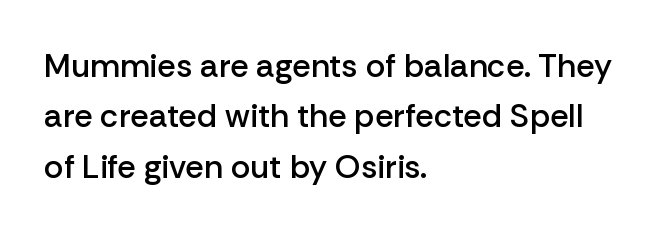
This is roman type, the default non-slanted kind. The lines sit at an ordinary, default distance from one another. A bit beefed up — I'd call it semibold rather than bold. Line starts are locked; line ends wander. What kind of face is this? One without serifs — a sans.
